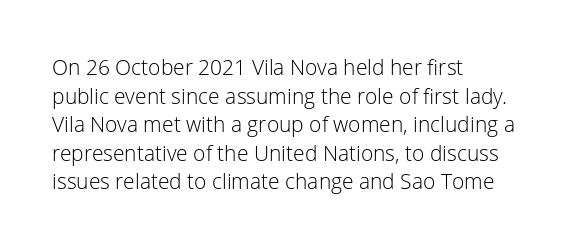
The image shows 21 px text type, upright; set left-aligned, normal line spacing (1.36x), normal letter spacing, not underlined.
